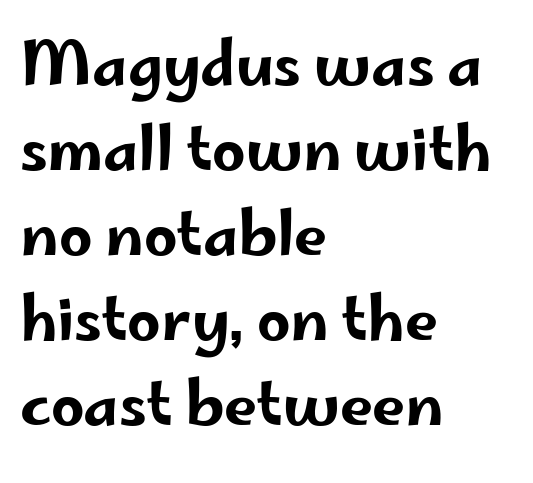
The vertical gap from one line to the next is medium. Short and long lines alike share a common starting point at left. Check under the words: just untouched page. The letters advance in unequal steps, a hallmark of proportional type. Posture: upright roman.
